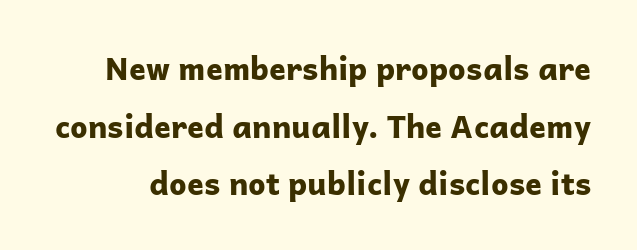
Q: Is the text bold? A: Yes.
Q: Is the text italic (slanted)? A: No, it is upright.
Q: Is the typeface a serif or a sans-serif typeface? A: Sans-serif.
Q: Is the text underlined? A: No.
Q: Is the spacing between letters normal or unusually wide? A: Normal.
Q: Width (condensed, normal, or wide)? A: Normal.
Q: Stroke contrast? A: Low.
Q: x-height? A: Medium.
Q: Monospaced? A: No.
